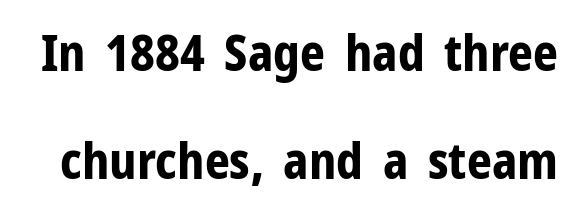
Q: Is the text bold? A: Yes.
Q: Is the text italic (slanted)? A: No, it is upright.
Q: Is the typeface a serif or a sans-serif typeface? A: Sans-serif.
Q: Is the text underlined? A: No.
Q: Is the spacing between letters normal or unusually wide? A: Normal.
Q: Is the spacing between lines tight, normal or loose? A: Loose.
Q: Width (condensed, normal, or wide)? A: Normal.
Q: Stroke contrast? A: Low.
Q: x-height? A: Medium.
Q: Monospaced? A: No.
